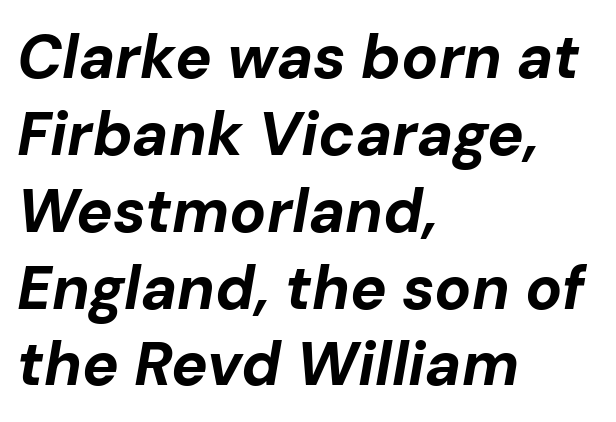
{"italic": "yes", "lean": "right", "slant_degrees": 10, "bold": "yes", "weight": "bold", "width": "normal", "stroke_contrast": "low", "x_height": "medium", "monospaced": "no", "underline": "no", "align": "left", "line_spacing": "normal", "line_spacing_ratio": 1.26, "letter_spacing": "normal", "letter_spacing_em": 0.0, "glyph_px": 61}
